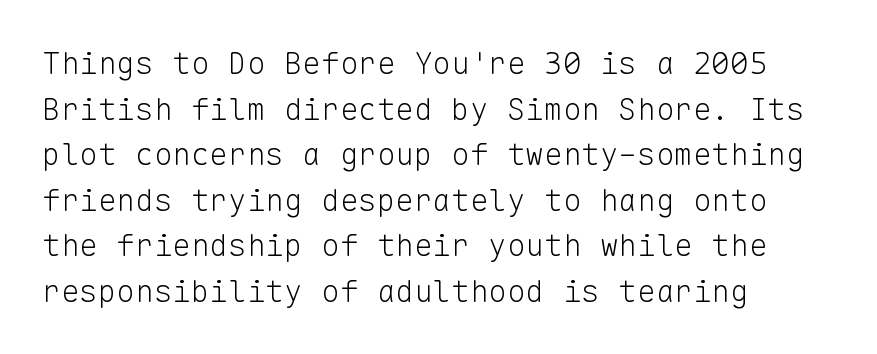
Spacing verdict: monospaced, one width for all characters. The letterforms sit shoulder to shoulder at normal distance. A normal amount of white space separates one row of letters from the next. The face used here is a sans, in the tradition of grotesques and geometrics.
